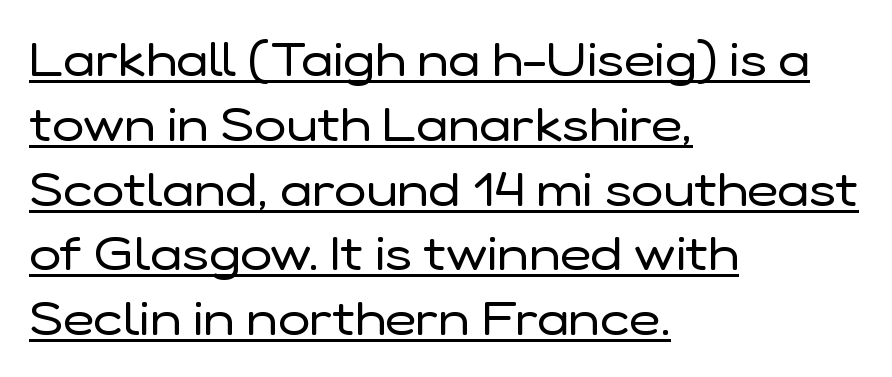
Caption: lettering with a line underneath. Does the lettering tilt? It doesn't — this is upright. Leading: standard. Reading down the block, your eye returns to a fixed left position each line. In terms of letterspacing, this is plain default setting. I'd call this a sans setting — the letters go barefoot.
